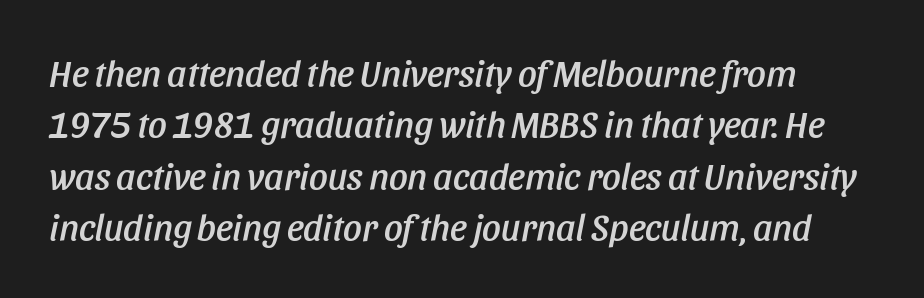
{"italic": "yes", "lean": "right", "slant_degrees": 11, "width": "condensed", "stroke_contrast": "low", "x_height": "large", "monospaced": "no", "underline": "no", "line_spacing": "normal", "line_spacing_ratio": 1.39, "letter_spacing": "normal", "letter_spacing_em": 0.0, "glyph_px": 37}
